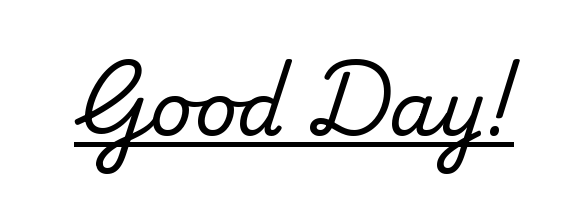
Character widths vary here, with narrow letters taking less room than wide ones. The face used here appears with an underline applied. There is no visible air inserted between adjacent glyphs.
